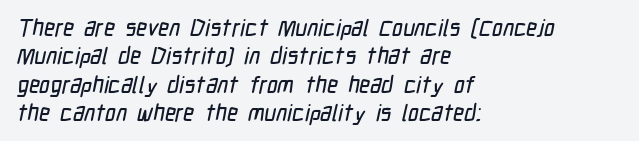
Just letters on the line, the space beneath them empty. Each line starts at the same left margin while the right side varies. These lines keep a tight, regular rhythm from letter to letter.
